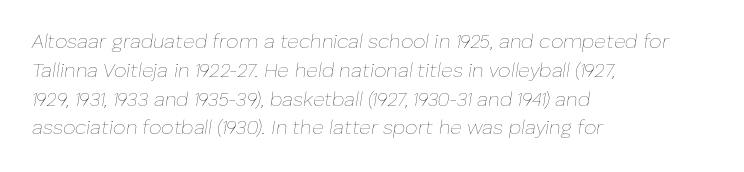
Q: Is the text bold? A: No.
Q: Is the text italic (slanted)? A: Yes, it leans right by about 8 degrees.
Q: Is the text underlined? A: No.
Q: How is the paragraph aligned? A: Left-aligned.
Q: Is the spacing between letters normal or unusually wide? A: Normal.
Q: Is the spacing between lines tight, normal or loose? A: Normal.
